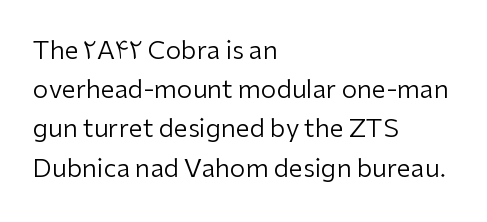
The image shows 25 px text type, upright; set left-aligned, normal line spacing (1.57x), normal letter spacing, not underlined.
